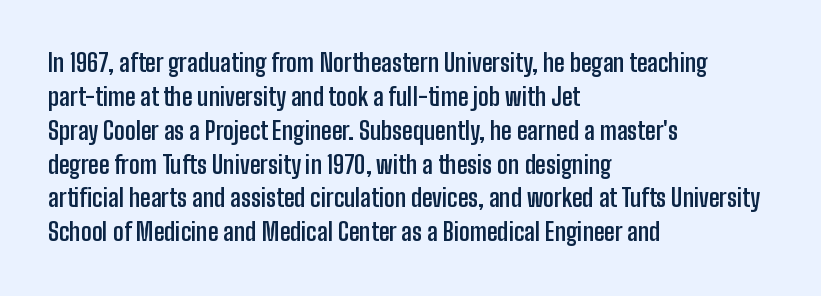
Check under the words: just untouched page. The lettering stays uniformly vertical, giving the passage a roman look. Does the weight exceed regular? Yes, all the way to bold. Leading: standard.
